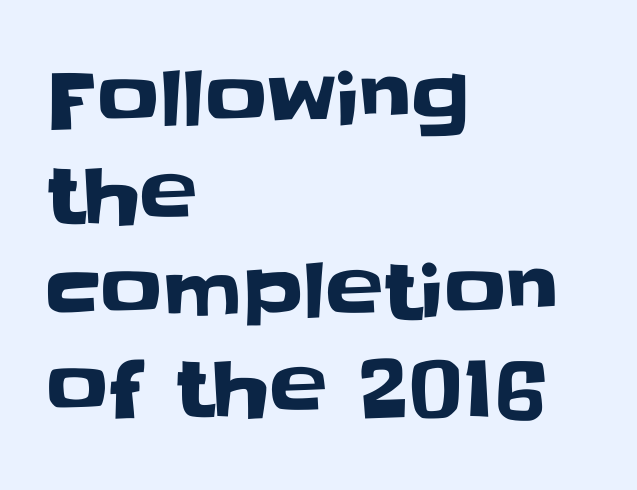
{"serif": "no", "italic": "no", "width": "normal", "stroke_contrast": "low", "x_height": "large", "monospaced": "no", "underline": "no", "align": "left", "line_spacing": "normal", "line_spacing_ratio": 1.25, "letter_spacing": "normal", "letter_spacing_em": 0.0, "glyph_px": 77}
